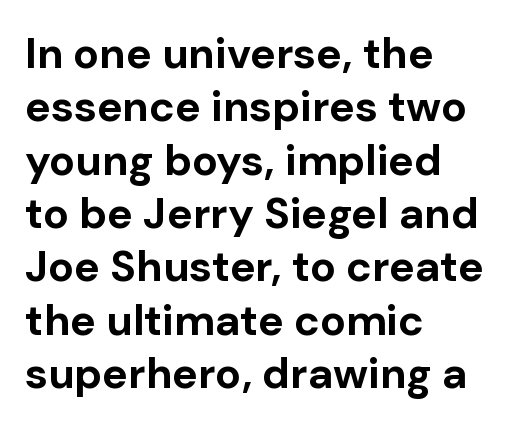
The characters display no serif detailing; their extremities are plain. No italicization has been applied; the sample stays upright. Heavy-handed strokes throughout: this text is bold. The face used here is proportionally spaced, like ordinary book or web type. Anything drawn beneath the words? Only blank space.
